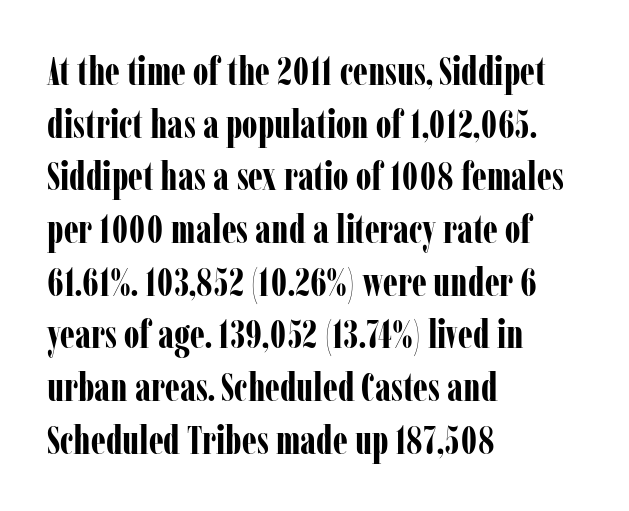
The passage shown is not underscored anywhere. A typesetter would call this proportional, since set widths differ per character. Tall strokes in this sample are plumb rather than angled. Caption: standard tracking, unaltered.
